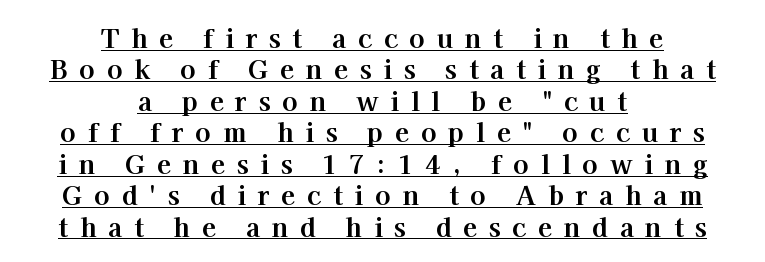
The image shows 26 px bold type, upright; set centered, line spacing 1.21x, unusually wide letter spacing (+0.45 em), underlined.
